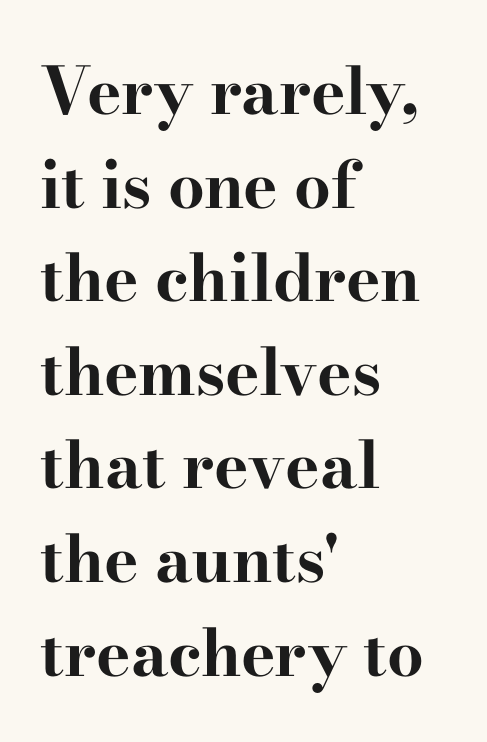
Q: Is the text bold? A: Yes.
Q: Is the text italic (slanted)? A: No, it is upright.
Q: Is the typeface a serif or a sans-serif typeface? A: Serif.
Q: Is the text underlined? A: No.
Q: How is the paragraph aligned? A: Left-aligned.
Q: Is the spacing between letters normal or unusually wide? A: Normal.
Q: Is the spacing between lines tight, normal or loose? A: Normal.
Q: Width (condensed, normal, or wide)? A: Wide.
Q: Stroke contrast? A: High.
Q: x-height? A: Small.
Q: Monospaced? A: No.
